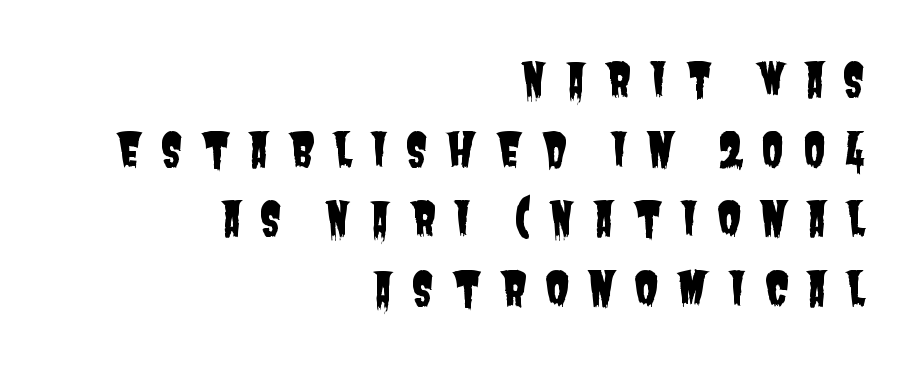
{"serif": "no", "width": "condensed", "stroke_contrast": "low", "x_height": "large", "monospaced": "no", "underline": "no", "align": "right", "line_spacing": "normal", "line_spacing_ratio": 1.55, "letter_spacing": "wide", "letter_spacing_em": 0.39, "glyph_px": 45}
